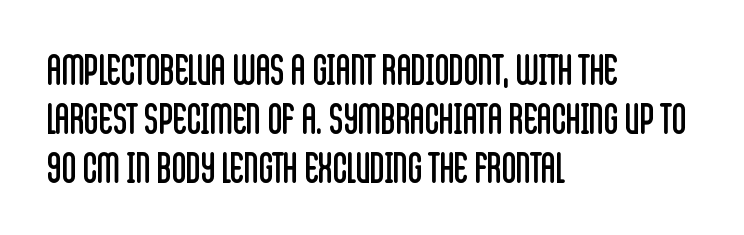
{"serif": "no", "italic": "no", "bold": "no", "weight": "regular", "width": "condensed", "stroke_contrast": "low", "x_height": "large", "monospaced": "no", "underline": "no", "align": "left", "line_spacing_ratio": 1.22, "letter_spacing": "normal", "letter_spacing_em": 0.0, "glyph_px": 40}
